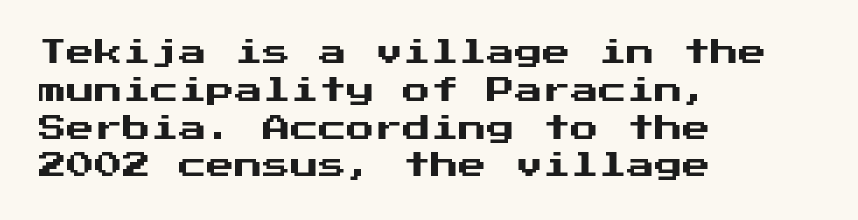
Q: Is the text italic (slanted)? A: No, it is upright.
Q: Is the typeface a serif or a sans-serif typeface? A: Sans-serif.
Q: Is the text underlined? A: No.
Q: How is the paragraph aligned? A: Left-aligned.
Q: Is the spacing between letters normal or unusually wide? A: Normal.
Q: Is the spacing between lines tight, normal or loose? A: Normal.
Q: Width (condensed, normal, or wide)? A: Normal.
Q: Stroke contrast? A: Medium.
Q: x-height? A: Medium.
